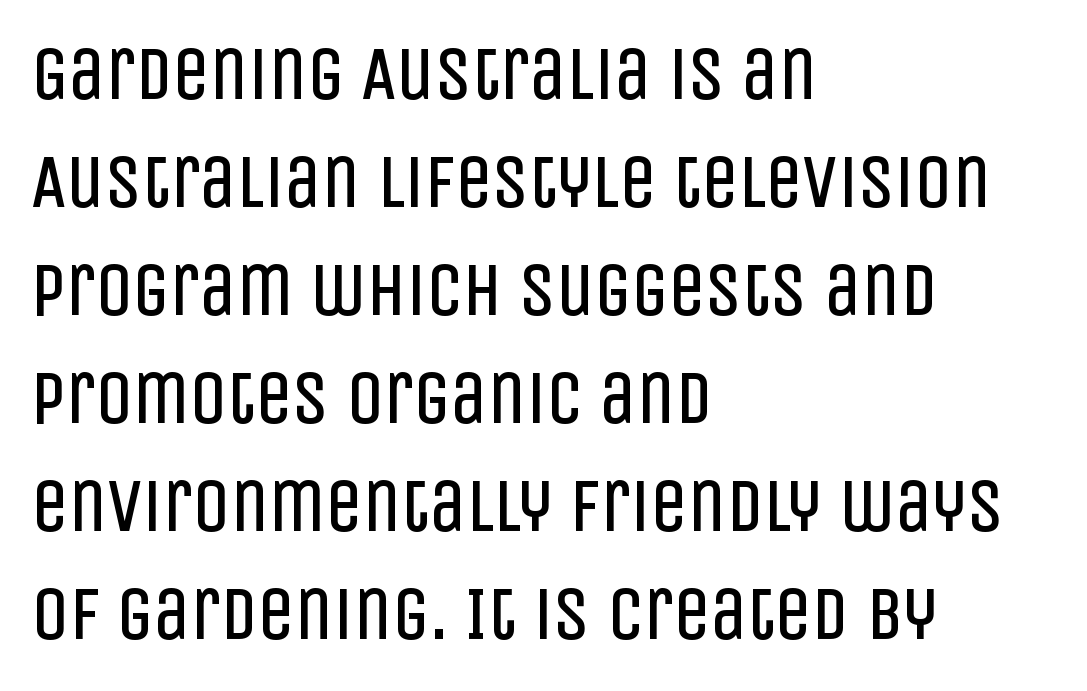
{"serif": "no", "italic": "no", "bold": "no", "weight": "regular", "width": "condensed", "stroke_contrast": "low", "x_height": "large", "monospaced": "no", "underline": "no", "align": "left", "line_spacing": "normal", "line_spacing_ratio": 1.46, "letter_spacing": "normal", "letter_spacing_em": 0.0, "glyph_px": 74}
